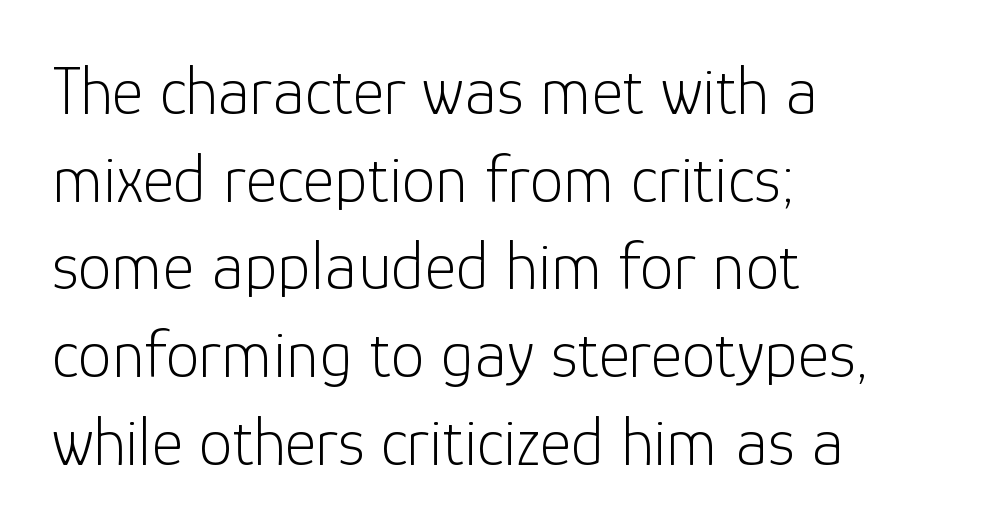
Q: Is the text bold? A: No.
Q: Is the text italic (slanted)? A: No, it is upright.
Q: Is the typeface a serif or a sans-serif typeface? A: Sans-serif.
Q: Is the text underlined? A: No.
Q: How is the paragraph aligned? A: Left-aligned.
Q: Is the spacing between letters normal or unusually wide? A: Normal.
Q: Is the spacing between lines tight, normal or loose? A: Normal.
Q: Width (condensed, normal, or wide)? A: Normal.
Q: Stroke contrast? A: Low.
Q: x-height? A: Medium.
Q: Monospaced? A: No.
